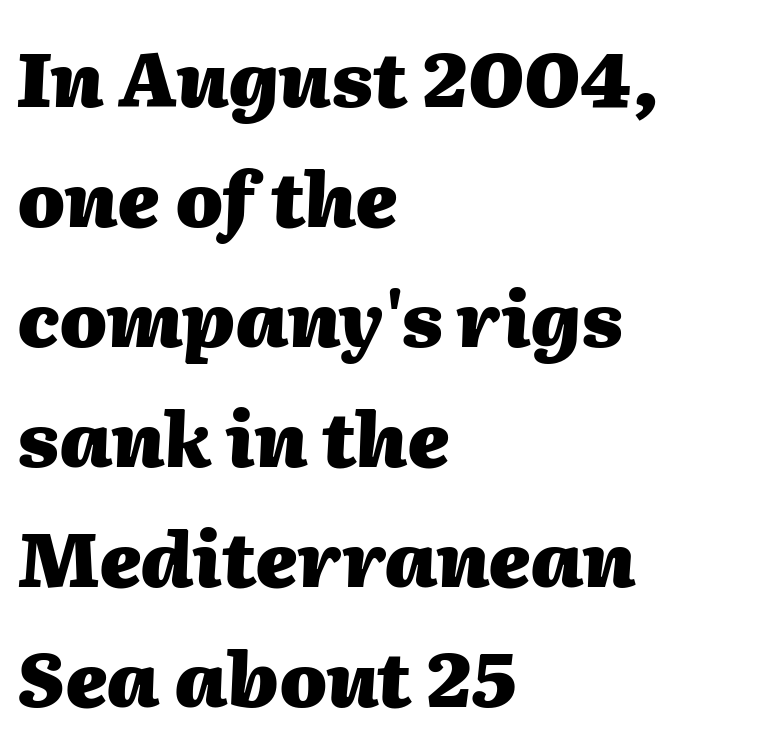
{"italic": "yes", "lean": "right", "slant_degrees": 2, "bold": "yes", "weight": "heavy", "width": "normal", "stroke_contrast": "medium", "x_height": "medium", "monospaced": "no", "underline": "no", "align": "left", "line_spacing": "normal", "line_spacing_ratio": 1.58, "letter_spacing": "normal", "letter_spacing_em": 0.0, "glyph_px": 76}
